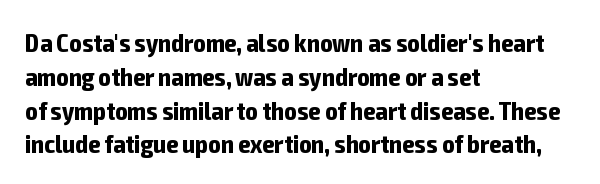
{"italic": "no", "bold": "yes", "underline": "no", "align": "left", "line_spacing": "normal", "line_spacing_ratio": 1.3, "letter_spacing": "normal", "letter_spacing_em": 0.0, "glyph_px": 26}
